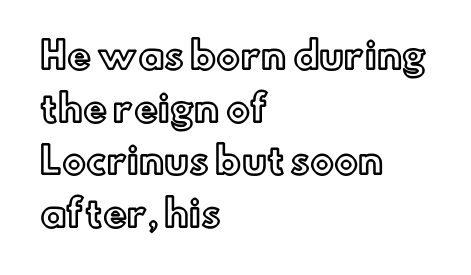
{"italic": "no", "width": "normal", "x_height": "small", "monospaced": "no", "underline": "no", "align": "left", "line_spacing": "normal", "line_spacing_ratio": 1.46, "letter_spacing": "normal", "letter_spacing_em": 0.0, "glyph_px": 36}
